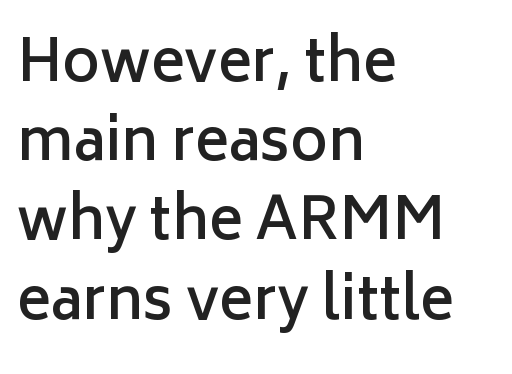
The image shows 57 px semibold sans-serif type, upright; set left-aligned, normal line spacing (1.39x), normal letter spacing, not underlined; low stroke contrast and a medium x-height.
